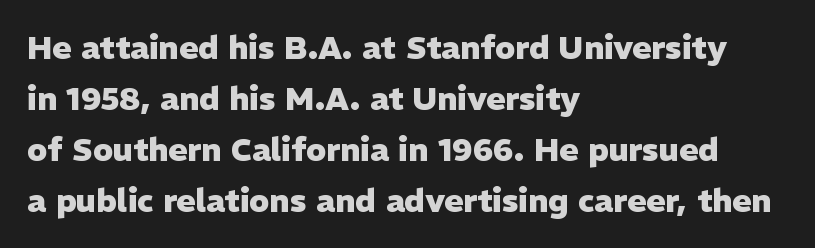
The image shows 32 px heavy sans-serif type, upright; set left-aligned, normal line spacing (1.59x), normal letter spacing, not underlined; low stroke contrast and a medium x-height.
